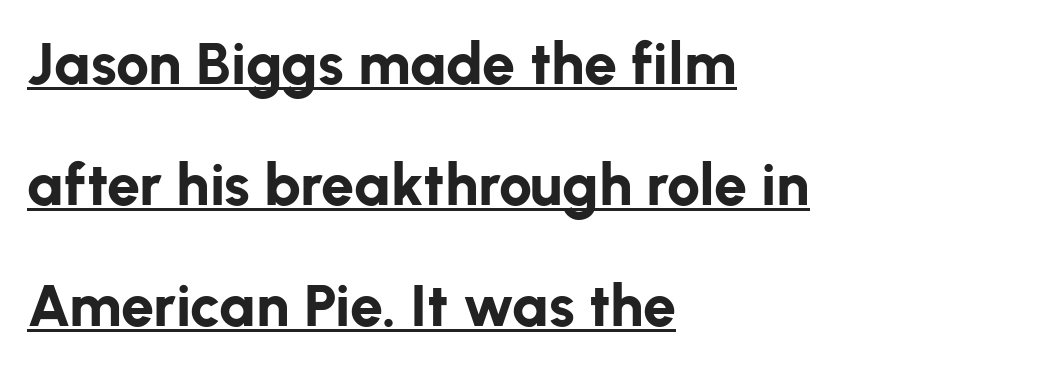
Q: Is the text bold? A: Yes.
Q: Is the text italic (slanted)? A: No, it is upright.
Q: Is the typeface a serif or a sans-serif typeface? A: Sans-serif.
Q: Is the text underlined? A: Yes.
Q: How is the paragraph aligned? A: Left-aligned.
Q: Is the spacing between letters normal or unusually wide? A: Normal.
Q: Is the spacing between lines tight, normal or loose? A: Loose.
Q: Width (condensed, normal, or wide)? A: Normal.
Q: Stroke contrast? A: Low.
Q: x-height? A: Medium.
Q: Monospaced? A: No.
